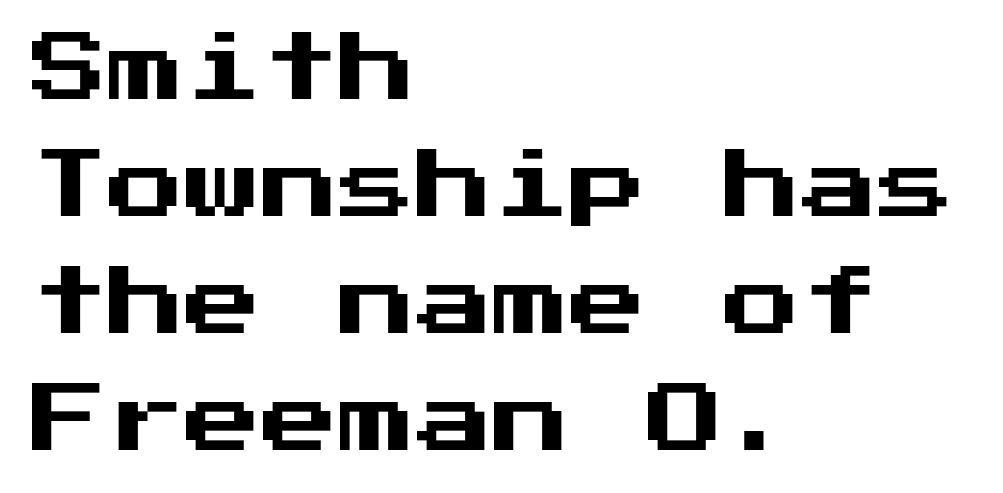
{"serif": "no", "italic": "no", "width": "normal", "stroke_contrast": "medium", "x_height": "medium", "underline": "no", "align": "left", "line_spacing": "normal", "line_spacing_ratio": 1.52, "letter_spacing": "normal", "letter_spacing_em": 0.0, "glyph_px": 77}
